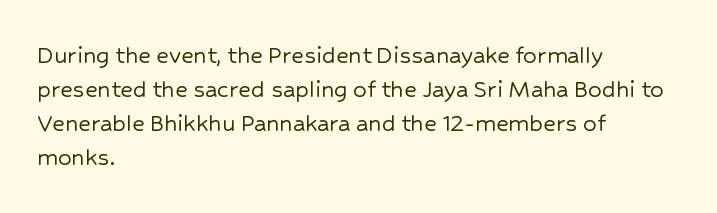
Q: Is the text italic (slanted)? A: No, it is upright.
Q: Is the text underlined? A: No.
Q: How is the paragraph aligned? A: Left-aligned.
Q: Is the spacing between letters normal or unusually wide? A: Normal.
Q: Is the spacing between lines tight, normal or loose? A: Normal.
